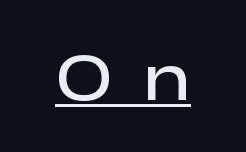
The image shows 68 px semibold, wide sans-serif type, upright; set unusually wide letter spacing (+0.44 em), underlined; low stroke contrast and a medium x-height.
